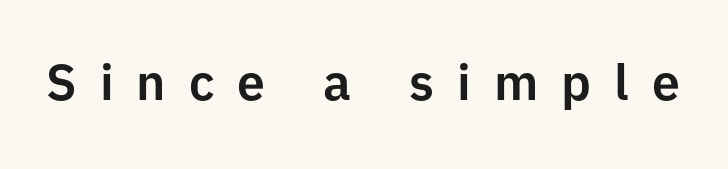
The image shows 50 px sans-serif type, upright; set unusually wide letter spacing (+0.46 em), not underlined; low stroke contrast and a medium x-height.
